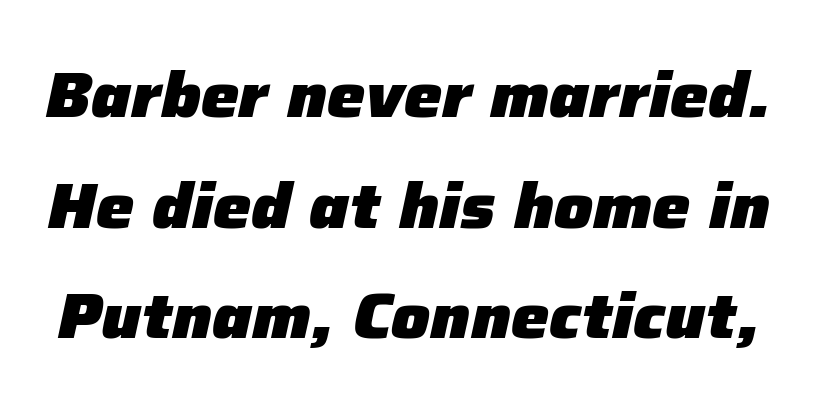
Q: Is the text bold? A: Yes.
Q: Is the text italic (slanted)? A: Yes, it leans right by about 12 degrees.
Q: Is the text underlined? A: No.
Q: Is the spacing between letters normal or unusually wide? A: Normal.
Q: Width (condensed, normal, or wide)? A: Normal.
Q: Stroke contrast? A: Low.
Q: x-height? A: Medium.
Q: Monospaced? A: No.
